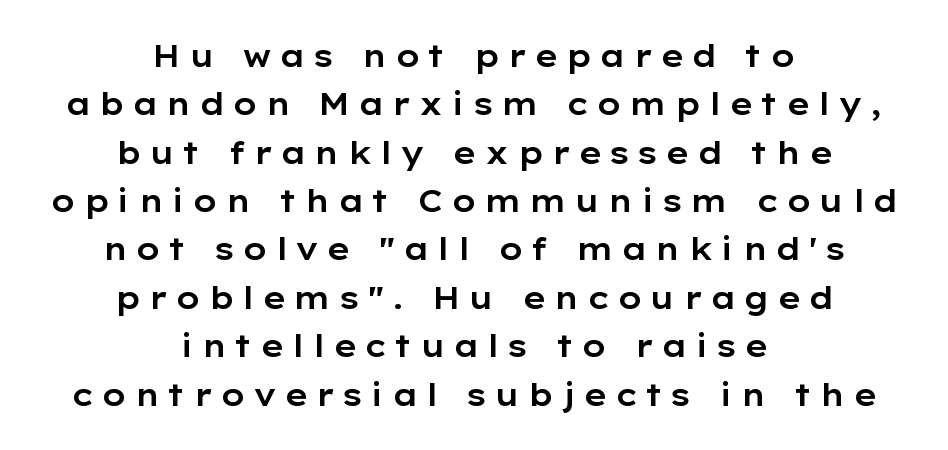
The image shows 31 px wide sans-serif type, upright; set centered, normal line spacing (1.56x), unusually wide letter spacing (+0.23 em), not underlined; low stroke contrast and a medium x-height.
